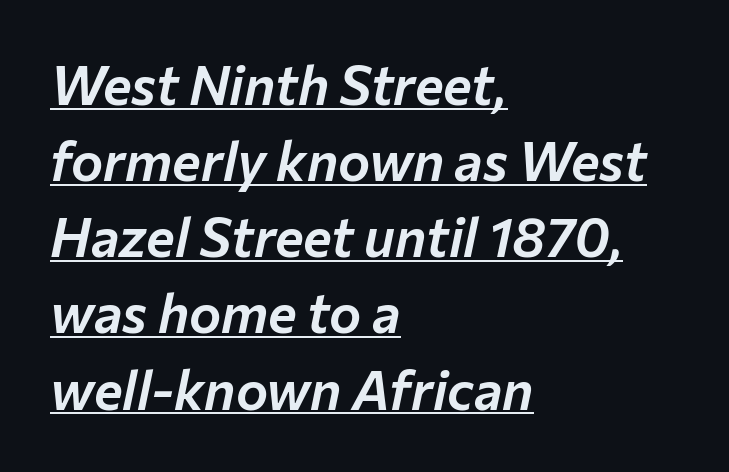
The image shows 54 px text type, italic (leaning right); set left-aligned, normal line spacing (1.41x), normal letter spacing, underlined; low stroke contrast and a medium x-height.
